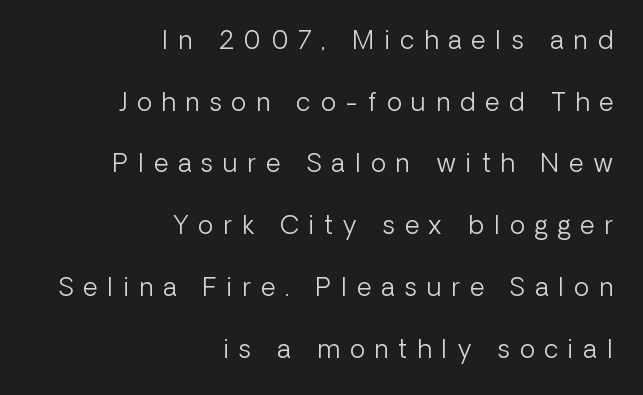
{"italic": "no", "bold": "no", "underline": "no", "align": "right", "line_spacing": "loose", "line_spacing_ratio": 2.47, "letter_spacing": "wide", "letter_spacing_em": 0.4, "glyph_px": 25}
